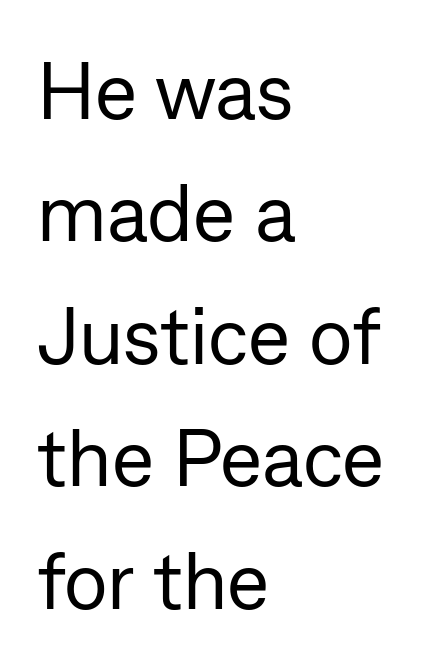
The image shows 80 px regular-weight sans-serif type, upright; set left-aligned, normal line spacing (1.53x), normal letter spacing, not underlined; low stroke contrast and a medium x-height.
